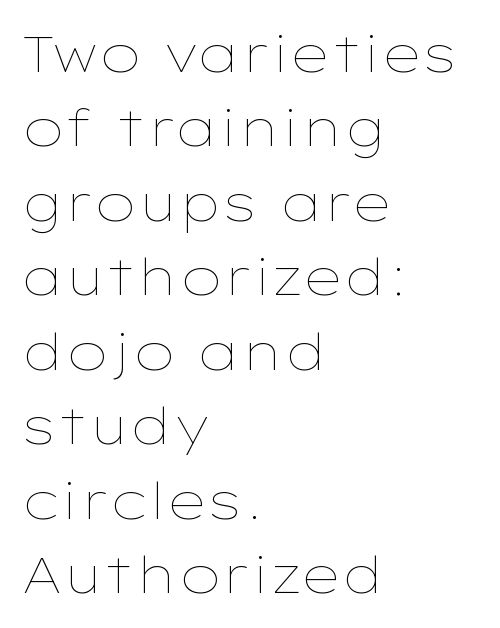
The image shows 51 px thin, wide type, upright; set left-aligned, normal line spacing (1.46x), normal letter spacing, not underlined; low stroke contrast and a medium x-height.
